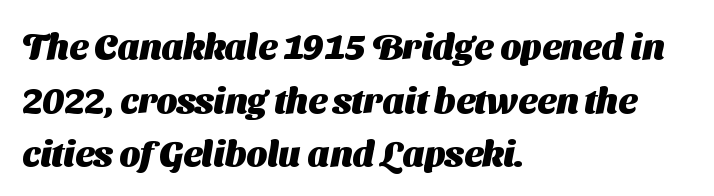
{"serif": "no", "bold": "yes", "weight": "heavy", "width": "normal", "stroke_contrast": "medium", "x_height": "medium", "monospaced": "no", "underline": "no", "align": "left", "line_spacing": "normal", "line_spacing_ratio": 1.49, "letter_spacing": "normal", "letter_spacing_em": 0.0, "glyph_px": 36}
